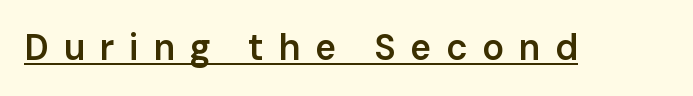
Q: Is the text bold? A: Semi-bold.
Q: Is the text italic (slanted)? A: No, it is upright.
Q: Is the typeface a serif or a sans-serif typeface? A: Sans-serif.
Q: Is the text underlined? A: Yes.
Q: Is the spacing between letters normal or unusually wide? A: Unusually wide.
Q: Width (condensed, normal, or wide)? A: Normal.
Q: Stroke contrast? A: Low.
Q: x-height? A: Medium.
Q: Monospaced? A: No.
